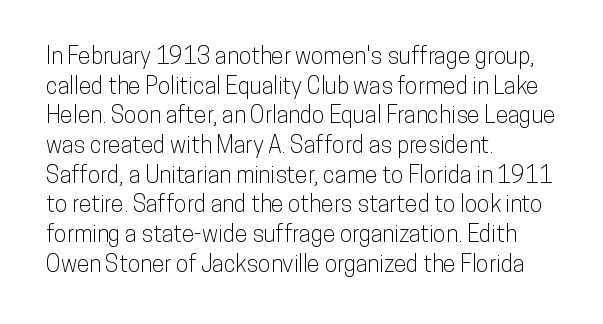
The image shows 23 px text type, upright; set left-aligned, normal line spacing (1.29x), normal letter spacing, not underlined.
